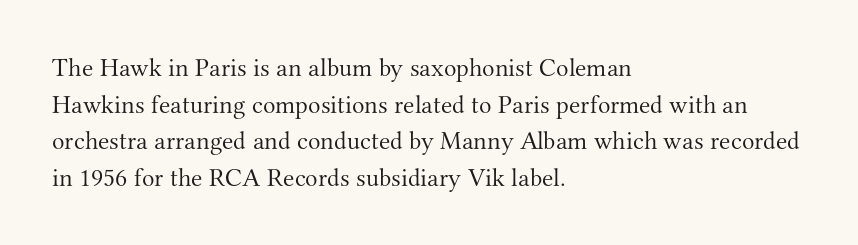
Q: Is the text bold? A: No.
Q: Is the text italic (slanted)? A: No, it is upright.
Q: Is the text underlined? A: No.
Q: How is the paragraph aligned? A: Left-aligned.
Q: Is the spacing between letters normal or unusually wide? A: Normal.
Q: Is the spacing between lines tight, normal or loose? A: Normal.
